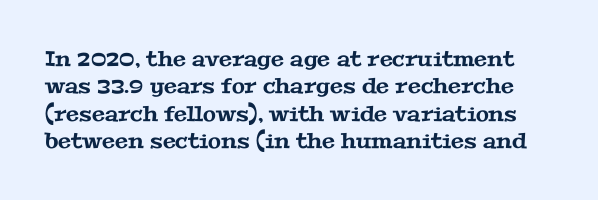
Q: Is the text underlined? A: No.
Q: Is the spacing between letters normal or unusually wide? A: Normal.
Q: Is the spacing between lines tight, normal or loose? A: Normal.
